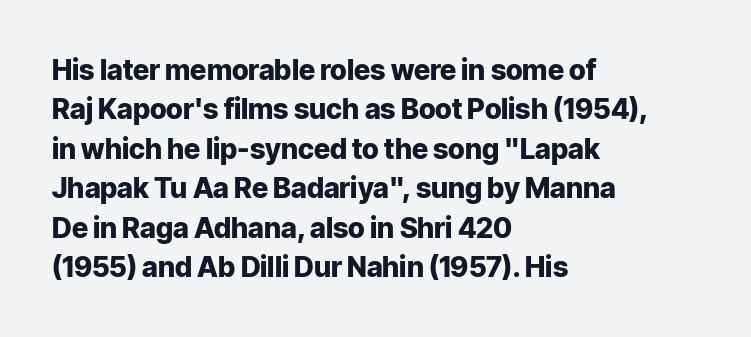
Q: Is the text bold? A: Yes.
Q: Is the text italic (slanted)? A: No, it is upright.
Q: Is the typeface a serif or a sans-serif typeface? A: Sans-serif.
Q: Is the text underlined? A: No.
Q: How is the paragraph aligned? A: Left-aligned.
Q: Is the spacing between letters normal or unusually wide? A: Normal.
Q: Is the spacing between lines tight, normal or loose? A: Normal.
Q: Width (condensed, normal, or wide)? A: Normal.
Q: Stroke contrast? A: Low.
Q: x-height? A: Medium.
Q: Monospaced? A: No.
